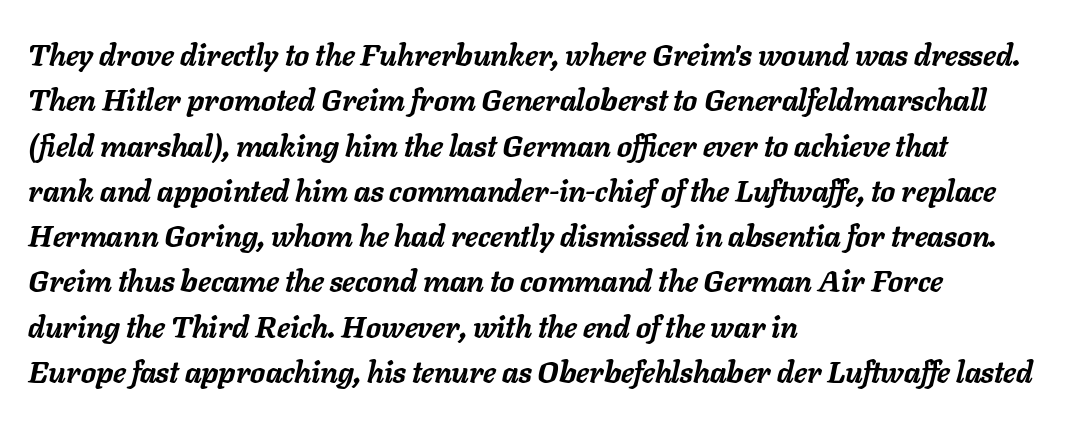
{"italic": "yes", "lean": "right", "slant_degrees": 11, "bold": "yes", "weight": "semibold", "width": "normal", "stroke_contrast": "low", "x_height": "medium", "monospaced": "no", "underline": "no", "align": "left", "line_spacing": "normal", "line_spacing_ratio": 1.51, "letter_spacing": "normal", "letter_spacing_em": 0.0, "glyph_px": 30}
